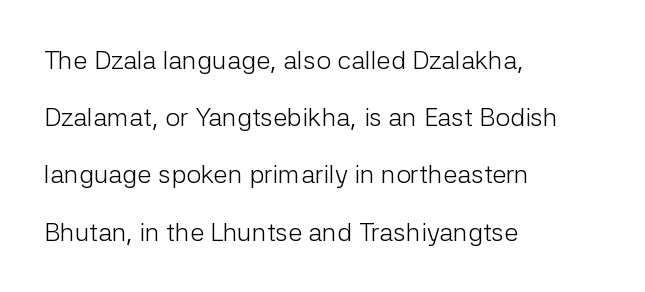
You could fit nearly another row in the gap between these rows. The passage shown is not bold in any degree. This is roman type, the default non-slanted kind. Is the block centered? No — it sits flush against the left margin. No extra tracking has been applied to these lines.
